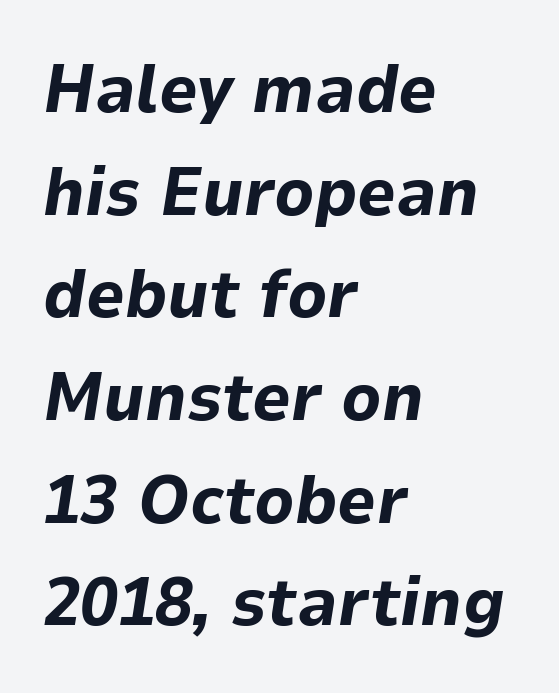
The specimen omits any rule beneath the text block's lines. Proportional: the letters do not fall into vertical columns. The lines in this sample share a left origin and differ only in where they stop. The glyphs look as if they've been sheared to an angle. Students, this is bold: see how much ink each stroke carries. Tracking here is standard; glyphs follow each other at the usual distance.
